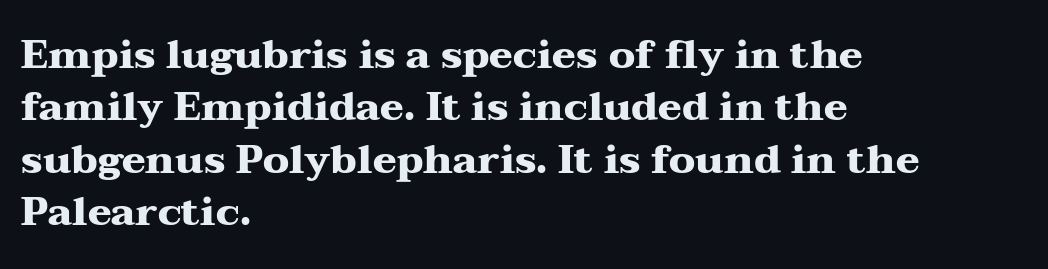
{"serif": "yes", "italic": "no", "bold": "yes", "weight": "heavy", "width": "wide", "stroke_contrast": "medium", "x_height": "medium", "monospaced": "no", "underline": "no", "align": "left", "line_spacing": "normal", "line_spacing_ratio": 1.31, "letter_spacing": "normal", "letter_spacing_em": 0.0, "glyph_px": 40}
